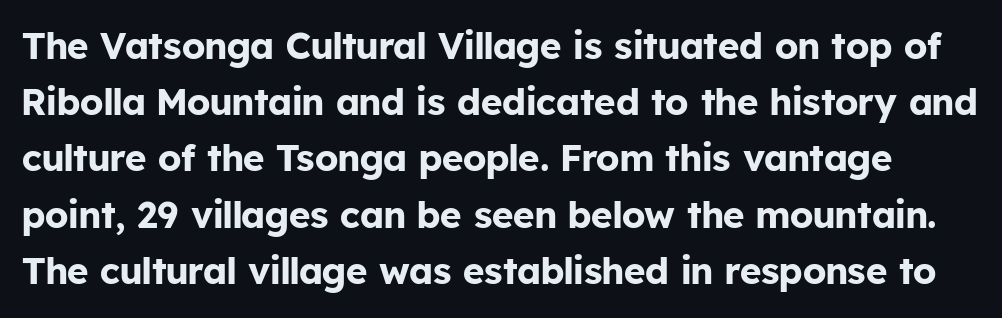
The vertical gap from one line to the next is medium. These lines are rendered in a variable-pitch font. Pretty heavy lettering here — definitely bold. Nobody drew a line under any word here. I'd call this a sans setting — the letters go barefoot. If you drew a line through each stem, it would be perfectly vertical.
